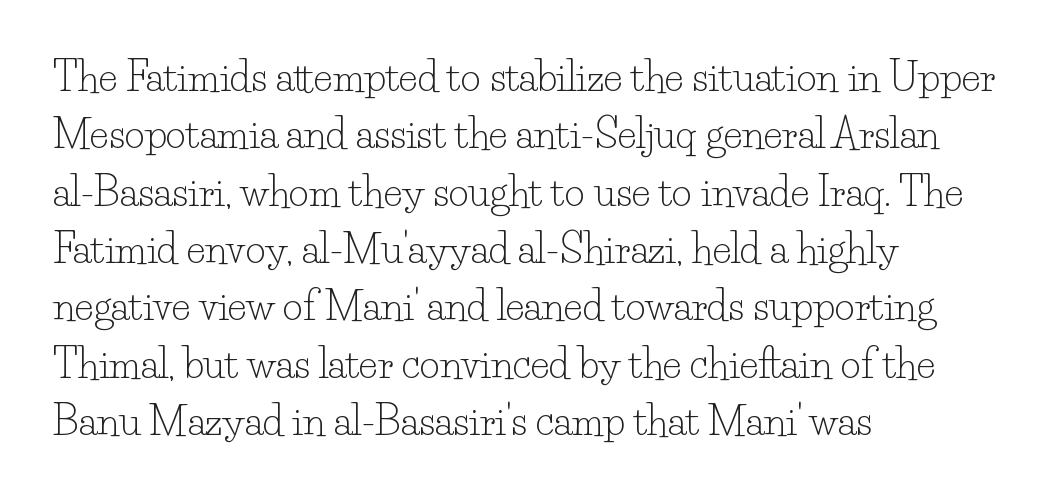
Alignment: flush left. This is serif lettering, the kind often seen in printed books. Proportional: the letters do not fall into vertical columns. Stem width sits at or under what a default text font uses.
